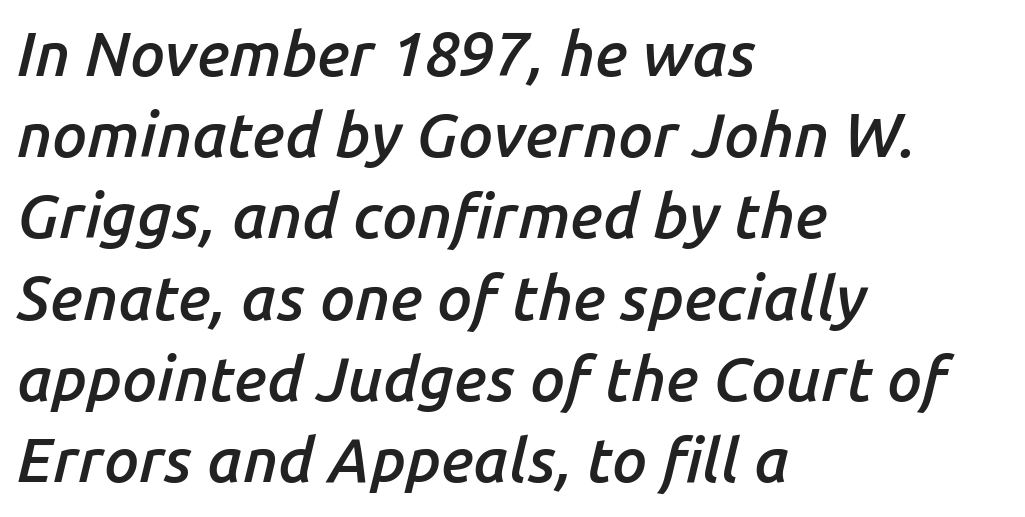
Q: Is the text bold? A: Semi-bold.
Q: Is the text italic (slanted)? A: Yes, it leans right by about 14 degrees.
Q: Is the text underlined? A: No.
Q: How is the paragraph aligned? A: Left-aligned.
Q: Is the spacing between letters normal or unusually wide? A: Normal.
Q: Is the spacing between lines tight, normal or loose? A: Normal.
Q: Width (condensed, normal, or wide)? A: Normal.
Q: Stroke contrast? A: Low.
Q: x-height? A: Medium.
Q: Monospaced? A: No.
